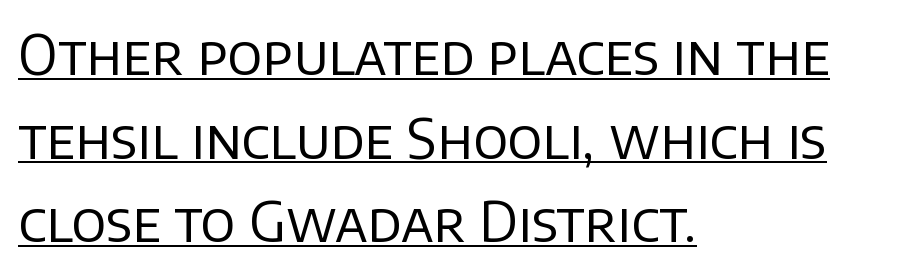
A continuous stroke trails under the words, as in a hyperlink. Summary of weight: not heavy and not bold. The lines sit at an ordinary, default distance from one another. The passage shown is typeset with a sans-serif family.
